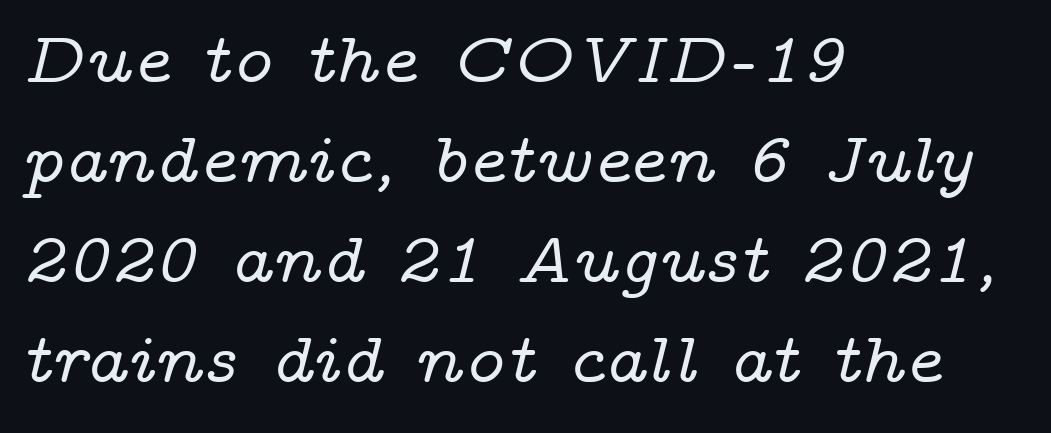
The passage shown is not underscored anywhere. What stands out about the letter spacing? Nothing — it is the standard amount. Where is the straight margin? On the left. The letters carry serifs — small finishing strokes at the ends of their stems. Posture: slanted. Note the varied advance widths — an 'i' is clearly narrower than an 'm'.
